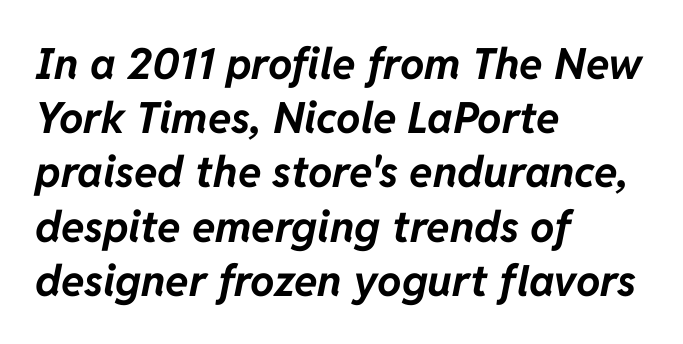
{"italic": "yes", "lean": "right", "slant_degrees": 11, "bold": "yes", "weight": "bold", "width": "normal", "stroke_contrast": "low", "x_height": "medium", "monospaced": "no", "underline": "no", "align": "left", "line_spacing": "normal", "line_spacing_ratio": 1.26, "letter_spacing": "normal", "letter_spacing_em": 0.0, "glyph_px": 43}
